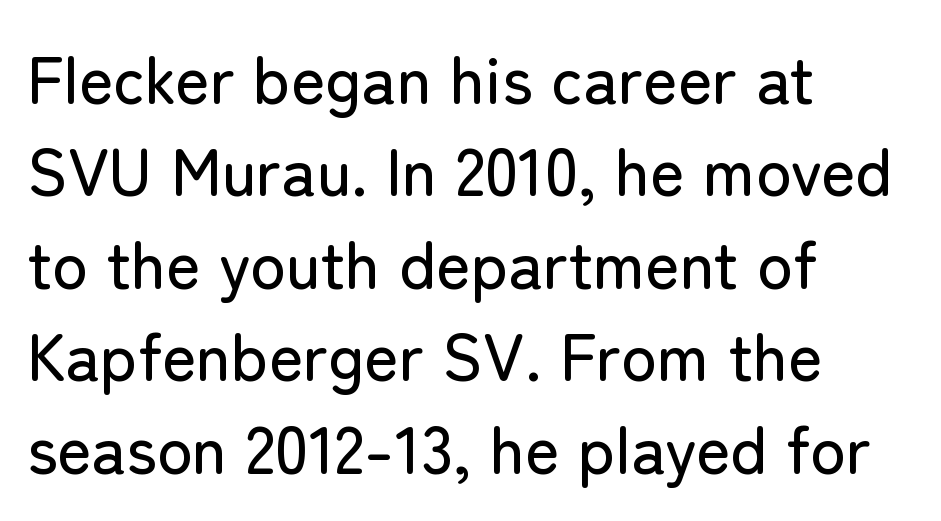
The image shows 66 px sans-serif type, upright; set left-aligned, normal line spacing (1.4x), normal letter spacing, not underlined; low stroke contrast and a medium x-height.
